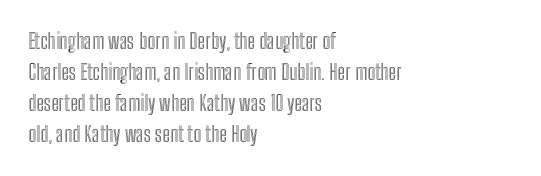
{"italic": "no", "underline": "no", "align": "left", "line_spacing": "normal", "line_spacing_ratio": 1.48, "letter_spacing": "normal", "letter_spacing_em": 0.0, "glyph_px": 21}
